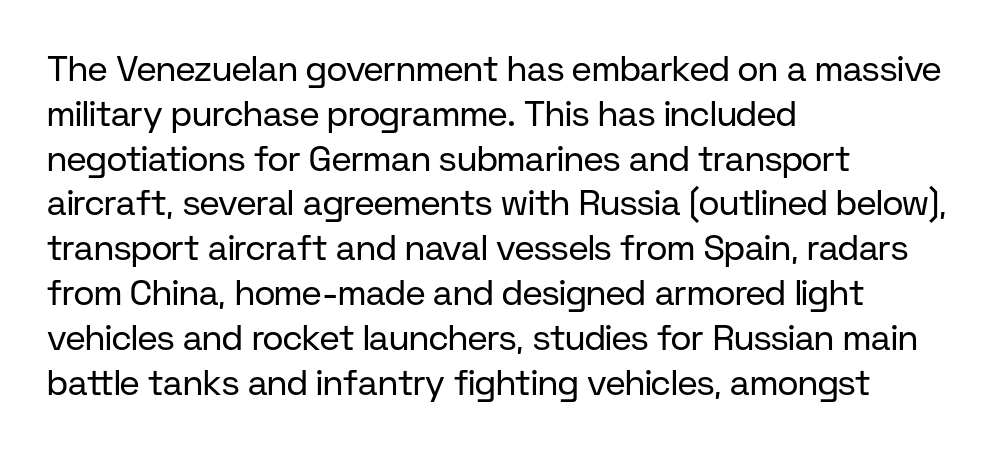
{"serif": "no", "italic": "no", "bold": "no", "weight": "regular", "width": "normal", "stroke_contrast": "low", "x_height": "medium", "monospaced": "no", "underline": "no", "align": "left", "line_spacing": "normal", "line_spacing_ratio": 1.28, "letter_spacing": "normal", "letter_spacing_em": 0.0, "glyph_px": 35}
